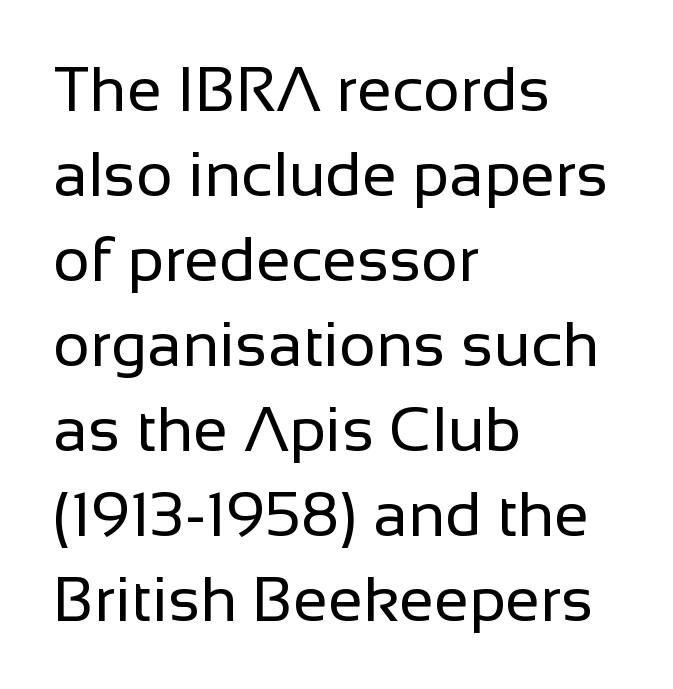
Q: Is the text bold? A: No.
Q: Is the text italic (slanted)? A: No, it is upright.
Q: Is the typeface a serif or a sans-serif typeface? A: Sans-serif.
Q: Is the text underlined? A: No.
Q: How is the paragraph aligned? A: Left-aligned.
Q: Is the spacing between letters normal or unusually wide? A: Normal.
Q: Is the spacing between lines tight, normal or loose? A: Normal.
Q: Width (condensed, normal, or wide)? A: Normal.
Q: Stroke contrast? A: Low.
Q: x-height? A: Medium.
Q: Monospaced? A: No.
